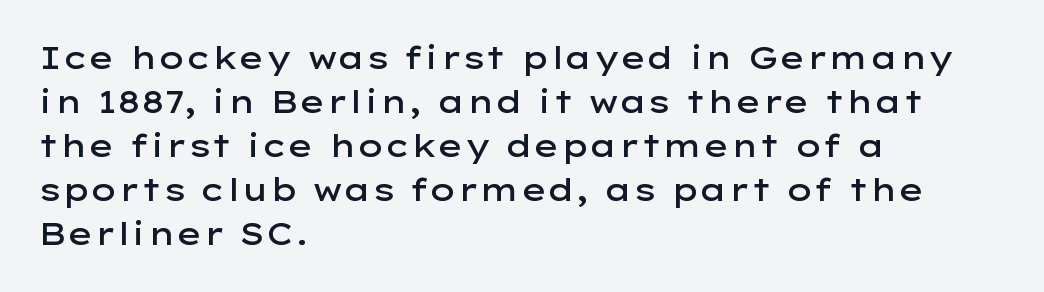
The image shows 31 px semibold, wide sans-serif type, upright; set left-aligned, normal line spacing (1.42x), normal letter spacing, not underlined; low stroke contrast and a medium x-height.
